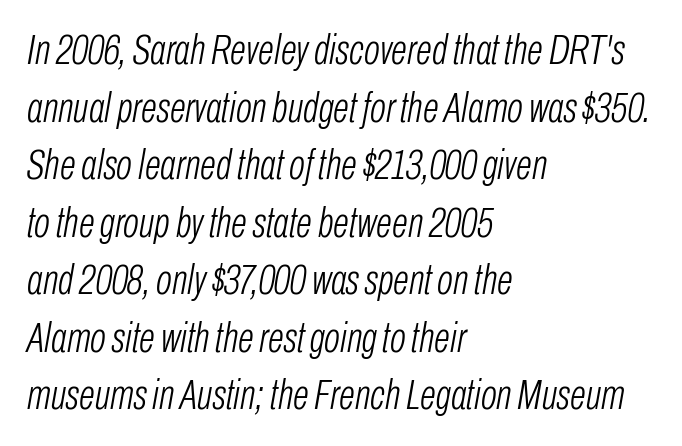
The image shows 42 px light, condensed type, italic (leaning right); set left-aligned, normal line spacing (1.37x), normal letter spacing, not underlined; low stroke contrast and a medium x-height.
